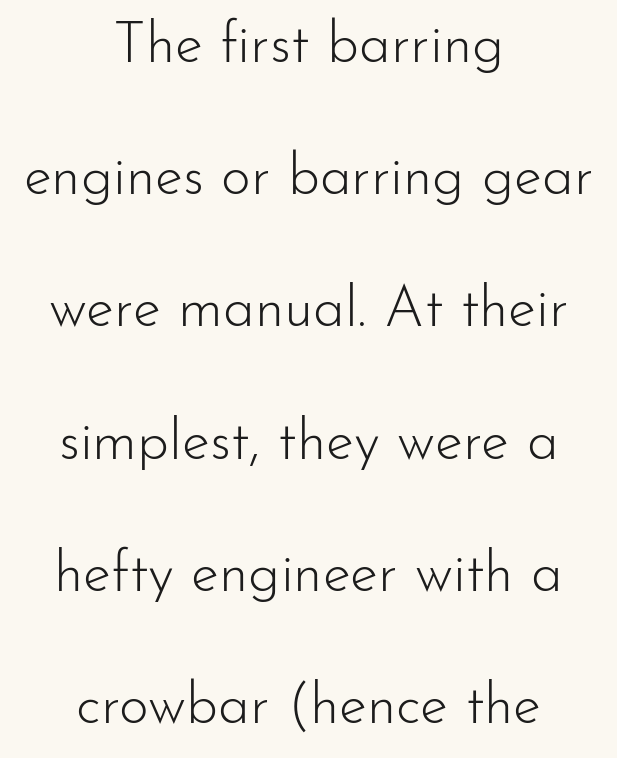
The image shows 57 px light sans-serif type, upright; set centered, loose line spacing (2.32x), normal letter spacing, not underlined; low stroke contrast and a small x-height.
